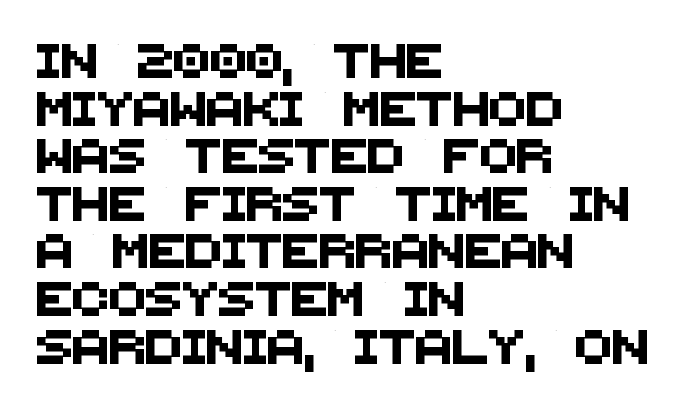
The image shows 34 px sans-serif type; set left-aligned, normal line spacing (1.4x), normal letter spacing, not underlined; medium stroke contrast and a large x-height.
